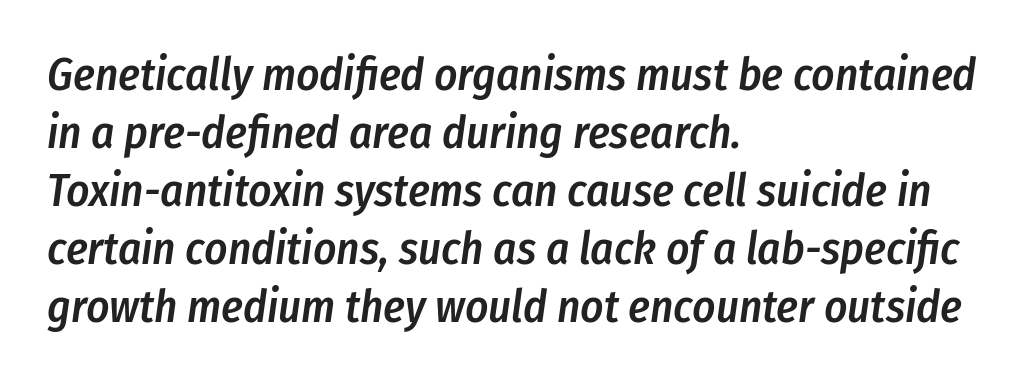
{"italic": "yes", "lean": "right", "slant_degrees": 8, "bold": "semi", "weight": "semibold", "width": "condensed", "stroke_contrast": "low", "x_height": "medium", "monospaced": "no", "underline": "no", "align": "left", "line_spacing": "normal", "line_spacing_ratio": 1.29, "letter_spacing": "normal", "letter_spacing_em": 0.0, "glyph_px": 45}
